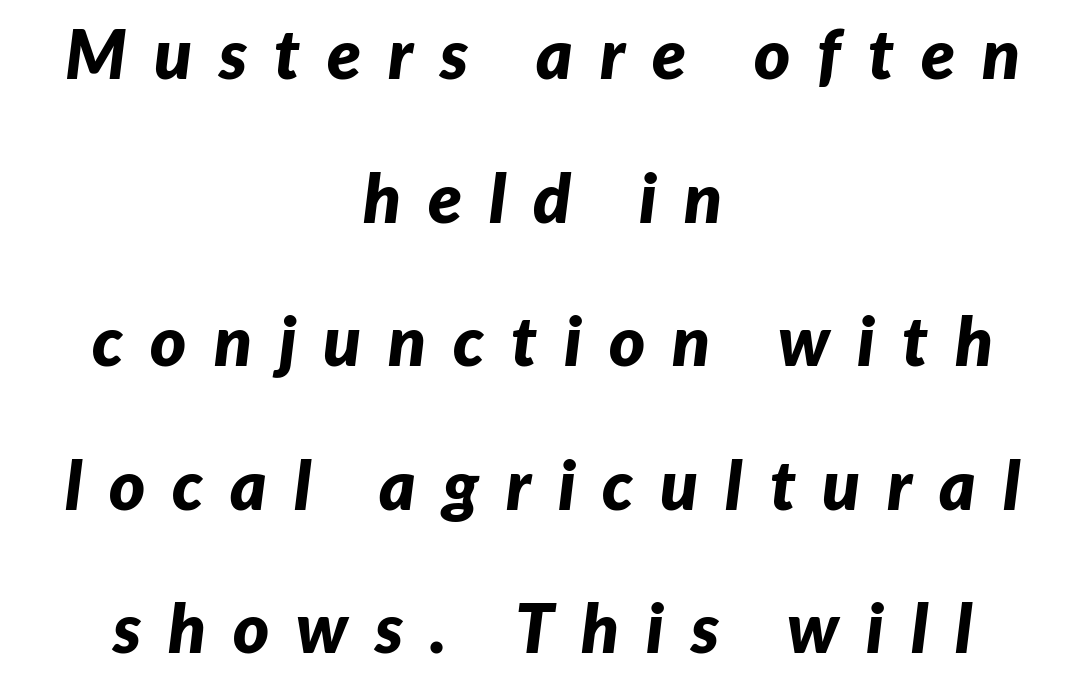
The paragraph has two soft edges and a firm central axis. These lines carry a lot of weight — the face is fully bold. The letters advance in unequal steps, a hallmark of proportional type. How are the letters spaced? Widely, with obvious added tracking. Whoever set this chose breathing room over compactness in the vertical rhythm.
